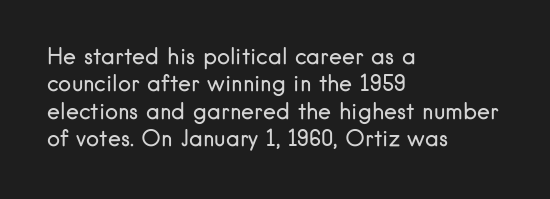
Counters stay open thanks to moderate or lighter strokes. All the whitespace from short lines collects on the right. Normally led — the rows are evenly, conventionally spaced. The glyphs are unaccompanied by any horizontal stroke below them.
